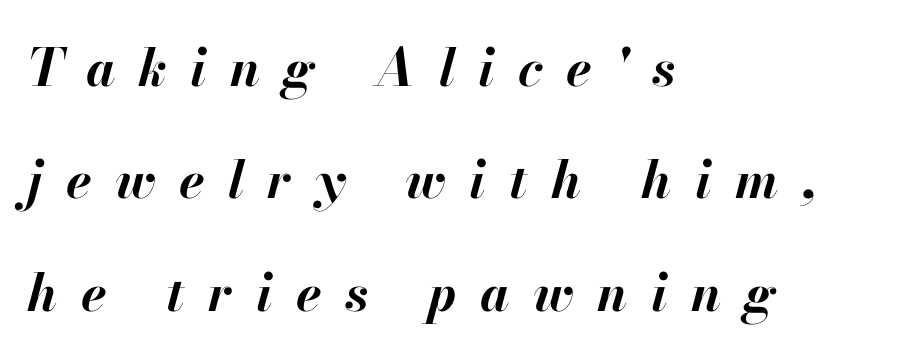
Here the designer chose a conventional face with non-uniform glyph widths. In terms of leading, this rendering errs on the spacious side. All the whitespace from short lines collects on the right. Each word looks stretched out because of the extra space between its letters.
